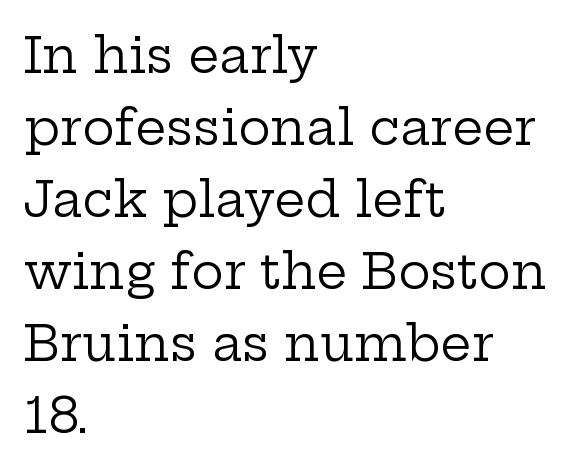
Rows of type keep a routine distance in the vertical direction. Notice how the passage keeps a crisp vertical edge on the left only. Plain, unruled lines of type. This is serif lettering, the kind often seen in printed books. The typography opts for an upright posture over an oblique one. Nothing unusual about the tracking: characters are spaced as the font intends.
